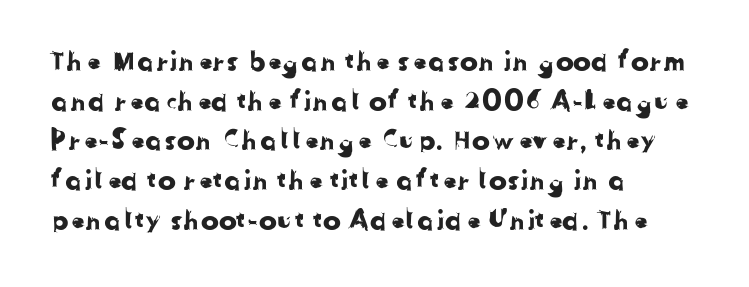
{"underline": "no", "align": "left", "line_spacing": "normal", "line_spacing_ratio": 1.47, "letter_spacing": "normal", "letter_spacing_em": 0.0, "glyph_px": 27}
